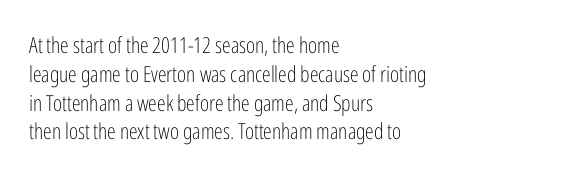
{"italic": "no", "bold": "no", "underline": "no", "align": "left", "line_spacing": "normal", "line_spacing_ratio": 1.31, "letter_spacing": "normal", "letter_spacing_em": 0.0, "glyph_px": 22}
